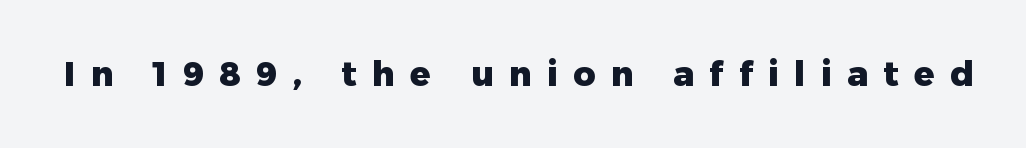
These lines are rendered in a variable-pitch font. You'd pick this weight for a headline — it's a proper bold. Observe the absence of serifs on each vertical stroke in this sample. The glyphs are unaccompanied by any horizontal stroke below them.
